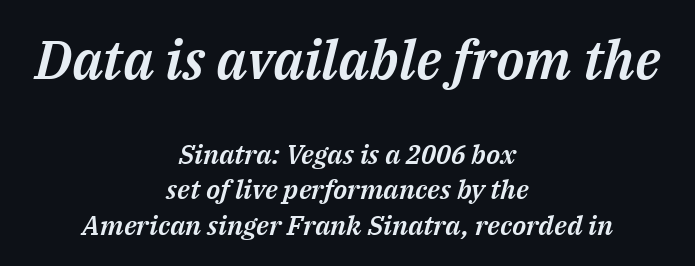
The image shows 54 px text type, italic (leaning right); set centered, normal line spacing (1.3x), normal letter spacing, not underlined; the first (top) block is 2.0x larger; medium stroke contrast and a medium x-height.
